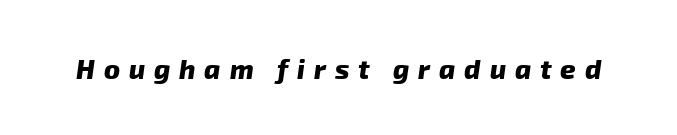
Letters rest on an invisible, unmarked baseline. Heavy, bold letterforms. In terms of letterspacing, this is a distinctly airy, spread setting.
